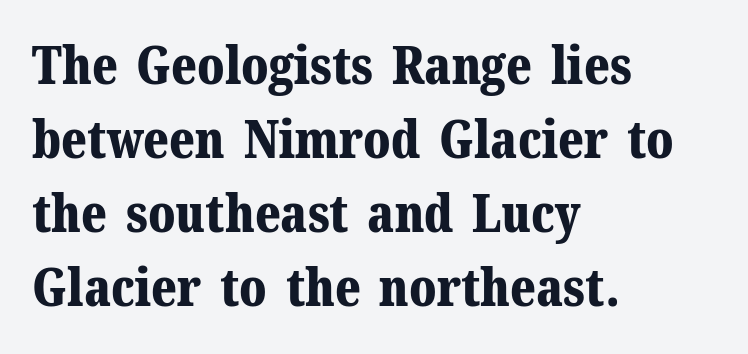
The image shows 52 px bold serif type, upright; set left-aligned, normal line spacing (1.42x), normal letter spacing, not underlined; medium stroke contrast and a medium x-height.
